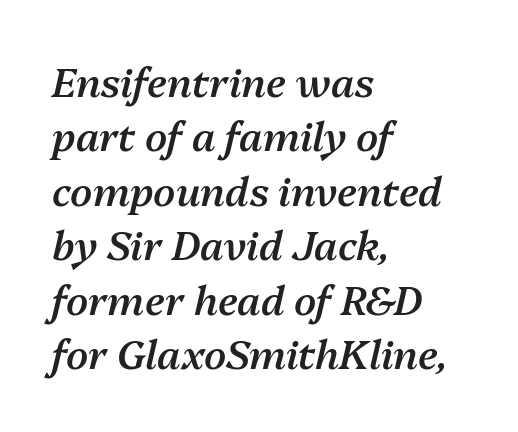
Q: Is the text bold? A: Semi-bold.
Q: Is the text italic (slanted)? A: Yes, it leans right by about 13 degrees.
Q: Is the text underlined? A: No.
Q: How is the paragraph aligned? A: Left-aligned.
Q: Is the spacing between letters normal or unusually wide? A: Normal.
Q: Is the spacing between lines tight, normal or loose? A: Normal.
Q: Width (condensed, normal, or wide)? A: Normal.
Q: Stroke contrast? A: Medium.
Q: x-height? A: Medium.
Q: Monospaced? A: No.
